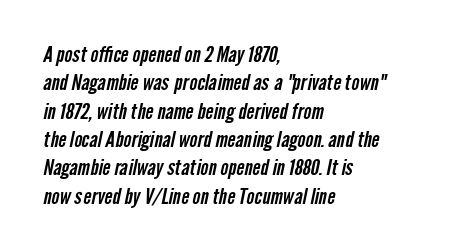
Q: Is the text underlined? A: No.
Q: How is the paragraph aligned? A: Left-aligned.
Q: Is the spacing between letters normal or unusually wide? A: Normal.
Q: Is the spacing between lines tight, normal or loose? A: Normal.
